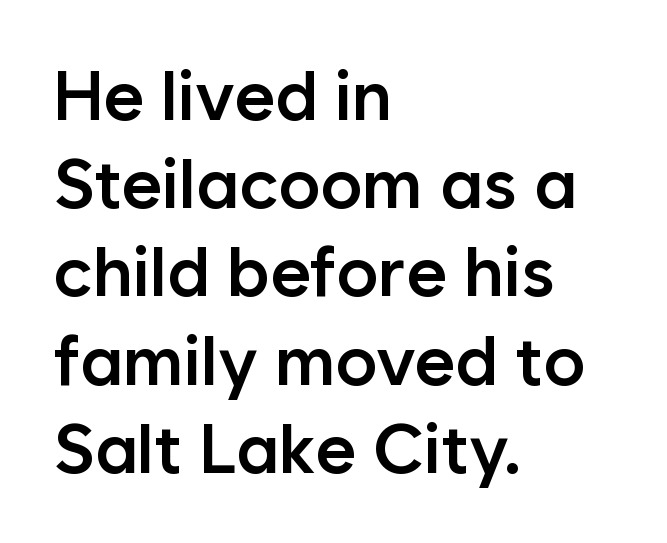
{"serif": "no", "italic": "no", "bold": "semi", "weight": "semibold", "width": "normal", "stroke_contrast": "low", "x_height": "medium", "monospaced": "no", "underline": "no", "align": "left", "line_spacing": "normal", "line_spacing_ratio": 1.26, "letter_spacing": "normal", "letter_spacing_em": 0.0, "glyph_px": 70}
